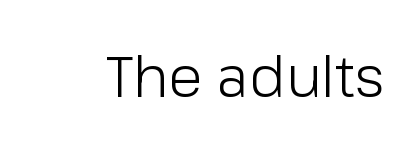
The image shows 57 px light sans-serif type, upright; set normal letter spacing, not underlined; low stroke contrast and a medium x-height.
